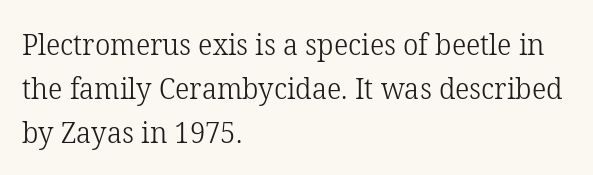
{"serif": "yes", "italic": "no", "bold": "no", "weight": "light", "width": "normal", "stroke_contrast": "low", "x_height": "medium", "monospaced": "no", "underline": "no", "align": "left", "line_spacing": "normal", "line_spacing_ratio": 1.47, "letter_spacing": "normal", "letter_spacing_em": 0.0, "glyph_px": 30}
